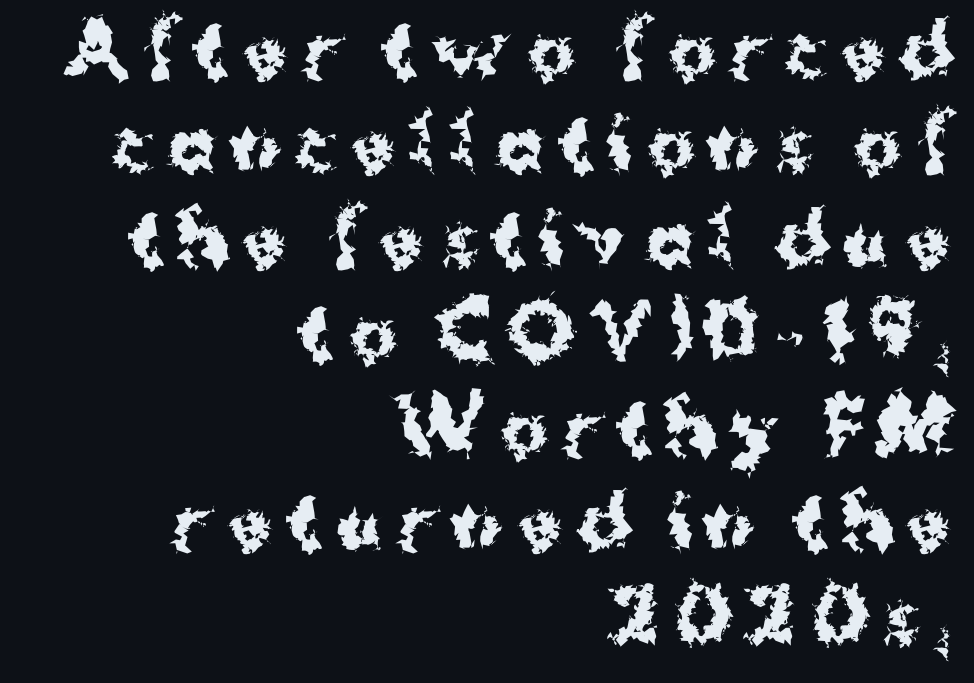
{"serif": "no", "italic": "no", "bold": "yes", "weight": "bold", "width": "normal", "stroke_contrast": "medium", "x_height": "medium", "monospaced": "no", "underline": "no", "align": "right", "line_spacing": "normal", "line_spacing_ratio": 1.33, "letter_spacing": "wide", "letter_spacing_em": 0.21, "glyph_px": 71}
